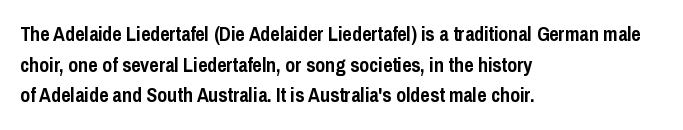
The image shows 20 px bold type, upright; set left-aligned, normal line spacing (1.53x), normal letter spacing, not underlined.
